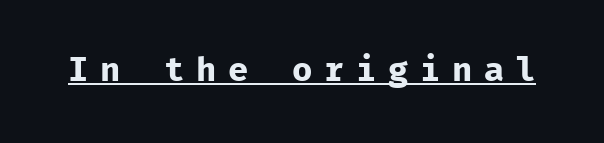
{"serif": "no", "italic": "no", "bold": "yes", "weight": "bold", "width": "normal", "stroke_contrast": "low", "x_height": "medium", "monospaced": "yes", "underline": "yes", "letter_spacing": "wide", "letter_spacing_em": 0.34, "glyph_px": 34}
